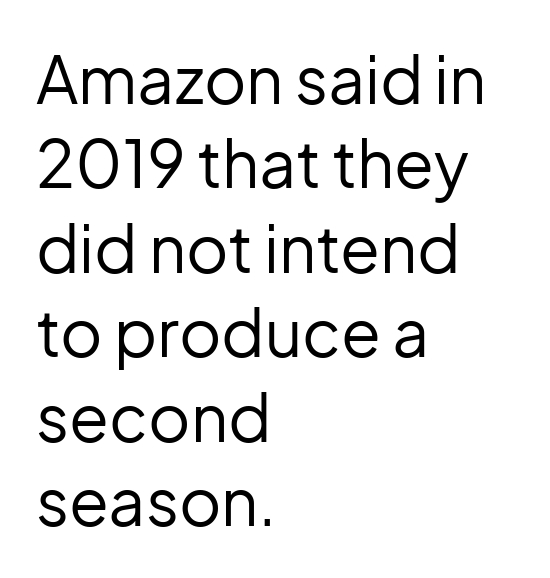
The image shows 65 px regular-weight sans-serif type, upright; set left-aligned, normal line spacing (1.3x), normal letter spacing, not underlined; low stroke contrast and a medium x-height.
